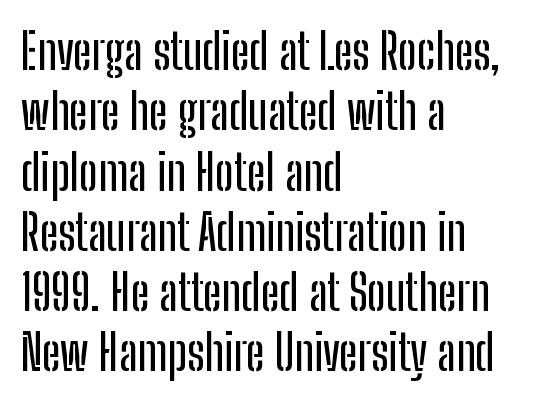
The image shows 49 px condensed sans-serif type, upright; set left-aligned, line spacing 1.23x, normal letter spacing, not underlined; low stroke contrast and a medium x-height.
